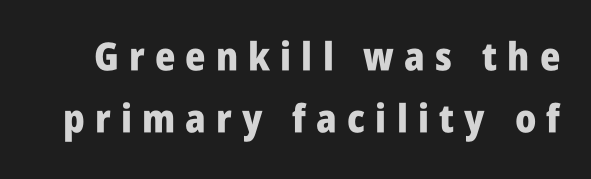
Q: Is the text bold? A: Yes.
Q: Is the text italic (slanted)? A: No, it is upright.
Q: Is the typeface a serif or a sans-serif typeface? A: Sans-serif.
Q: Is the text underlined? A: No.
Q: Is the spacing between letters normal or unusually wide? A: Unusually wide.
Q: Is the spacing between lines tight, normal or loose? A: Normal.
Q: Width (condensed, normal, or wide)? A: Condensed.
Q: Stroke contrast? A: Low.
Q: x-height? A: Large.
Q: Monospaced? A: No.
